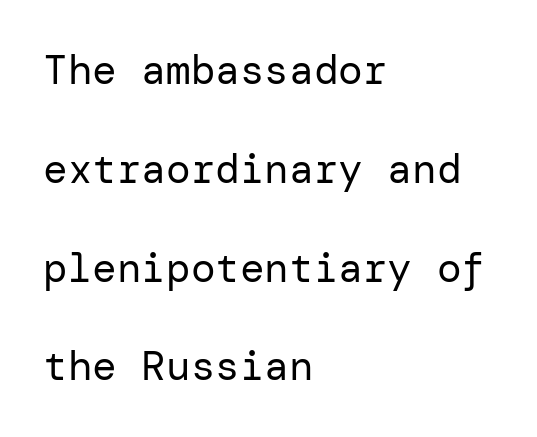
The font's upright variant was chosen for this text. A typesetter would label this face a sans. These lines stand farther apart than default settings would place them. Letters rest on an invisible, unmarked baseline. The passage shown is not bold in any degree. Does the copy run flush right? No — it runs flush left.
